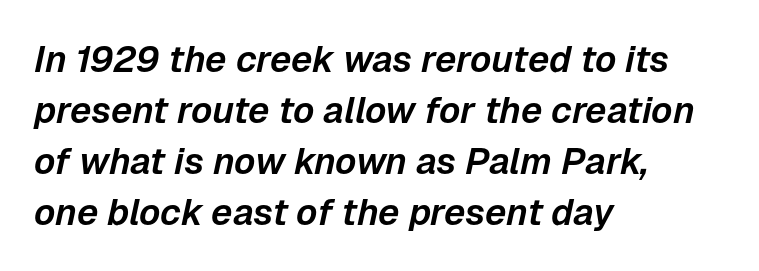
Slant detected: the letters are inclined. What's the leading like? Ordinary, nothing unusual. Here the designer chose a conventional face with non-uniform glyph widths. The typesetter chose a ragged-right arrangement here.
